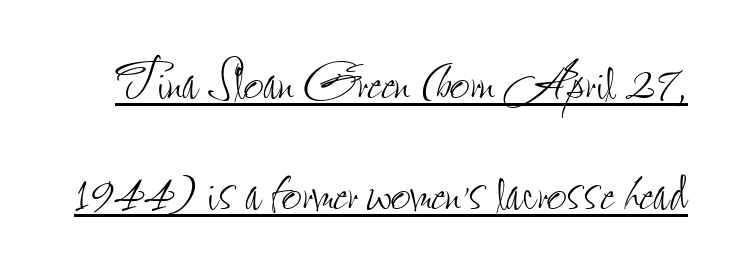
Q: Is the text bold? A: No.
Q: Is the text italic (slanted)? A: Yes.
Q: Is the text underlined? A: Yes.
Q: Is the spacing between letters normal or unusually wide? A: Normal.
Q: Is the spacing between lines tight, normal or loose? A: Normal.
Q: Width (condensed, normal, or wide)? A: Condensed.
Q: Stroke contrast? A: Low.
Q: x-height? A: Small.
Q: Monospaced? A: No.
